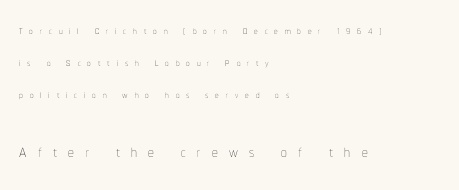
No letter is thick-stroked: the sample isn't bold. Is there any slant? The stems are plumb. The words here are not underlined. Line starts are locked; line ends wander. Look at the tracking — it's clearly loosened, letters drifting apart.
